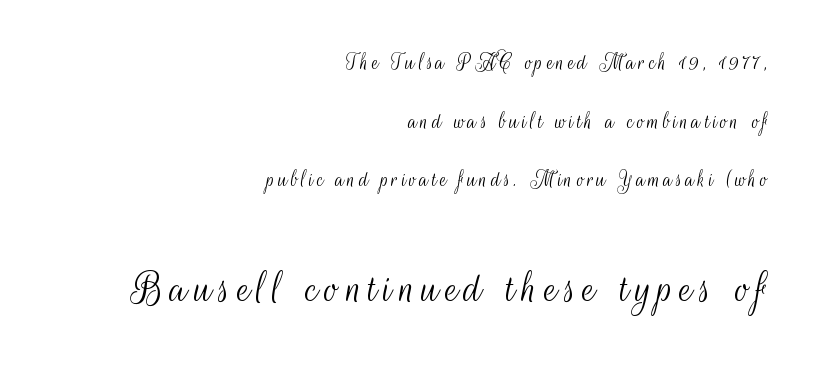
{"serif": "no", "bold": "no", "weight": "light", "width": "condensed", "stroke_contrast": "medium", "x_height": "small", "monospaced": "no", "underline": "no", "align": "right", "line_spacing": "loose", "line_spacing_ratio": 2.44, "larger_block": "second", "size_ratio": 1.96, "glyph_px": 47}
